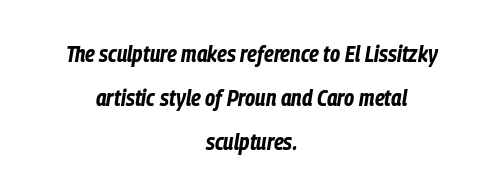
Q: Is the text bold? A: Yes.
Q: Is the text italic (slanted)? A: Yes, it leans right by about 9 degrees.
Q: Is the text underlined? A: No.
Q: How is the paragraph aligned? A: Centered.
Q: Is the spacing between letters normal or unusually wide? A: Normal.
Q: Is the spacing between lines tight, normal or loose? A: Loose.
